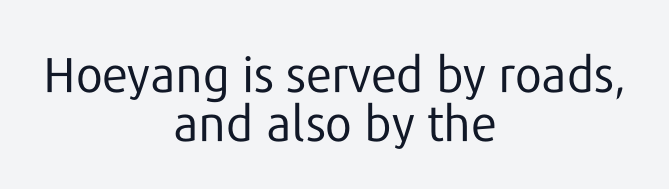
{"serif": "no", "italic": "no", "bold": "no", "weight": "regular", "width": "normal", "stroke_contrast": "low", "x_height": "medium", "monospaced": "no", "underline": "no", "align": "center", "line_spacing": "tight", "line_spacing_ratio": 0.99, "letter_spacing": "normal", "letter_spacing_em": 0.0, "glyph_px": 49}
